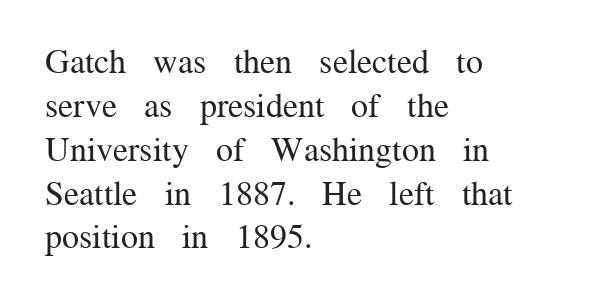
The image shows 34 px regular-weight serif type, upright; set left-aligned, normal line spacing (1.29x), normal letter spacing, not underlined; medium stroke contrast and a medium x-height.
